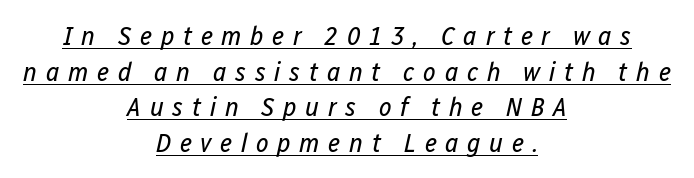
Q: Is the text bold? A: No.
Q: Is the text italic (slanted)? A: Yes, it leans right by about 12 degrees.
Q: Is the text underlined? A: Yes.
Q: How is the paragraph aligned? A: Centered.
Q: Is the spacing between letters normal or unusually wide? A: Unusually wide.
Q: Is the spacing between lines tight, normal or loose? A: Normal.
